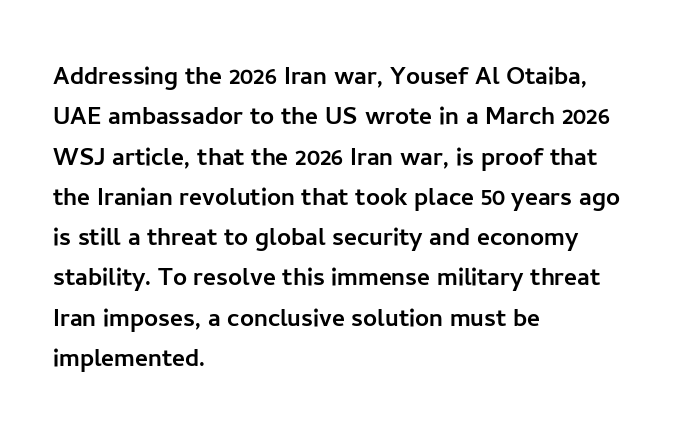
Tracking here is standard; glyphs follow each other at the usual distance. This is the regular roman posture of the typeface. The lines in this sample share a left origin and differ only in where they stop. Think of a printed novel: that variable character pitch is what you see here. The passage shown is typeset with a sans-serif family. In terms of leading, this rendering sits right in the middle.
